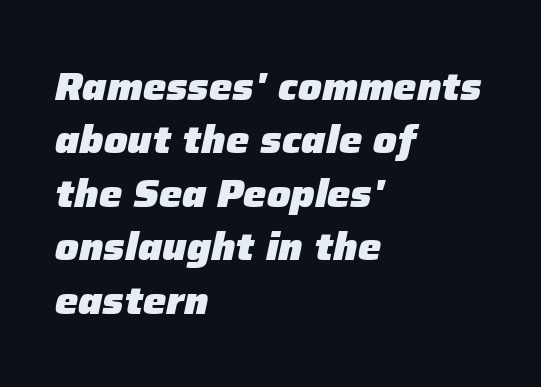
The image shows 39 px heavy type, italic (leaning right); set left-aligned, normal line spacing (1.37x), normal letter spacing, not underlined; low stroke contrast and a medium x-height.
